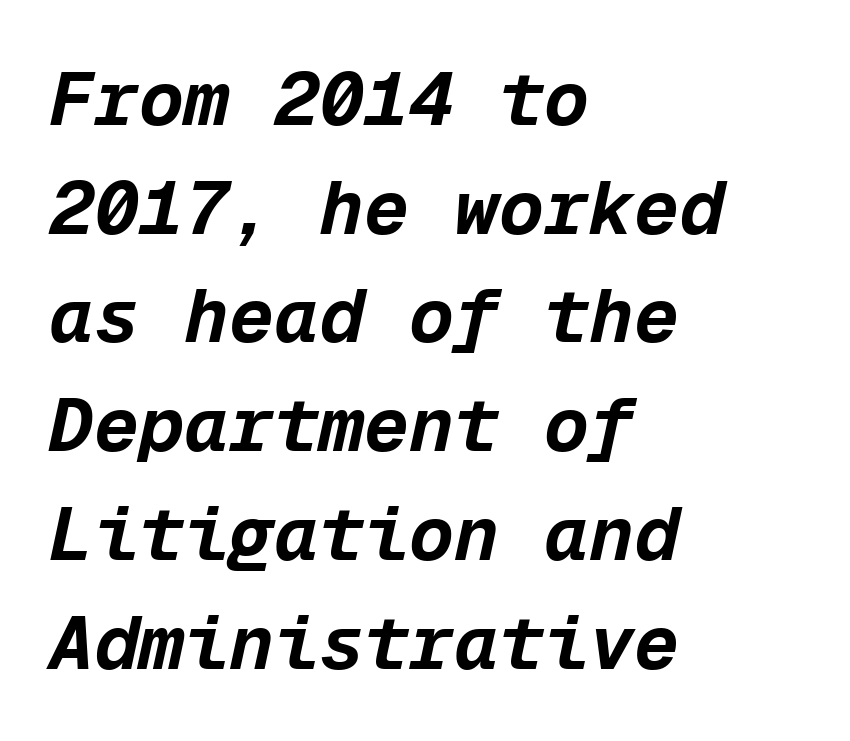
The image shows 75 px bold type, italic (leaning right), monospaced; set left-aligned, normal line spacing (1.45x), normal letter spacing, not underlined; low stroke contrast and a medium x-height.
